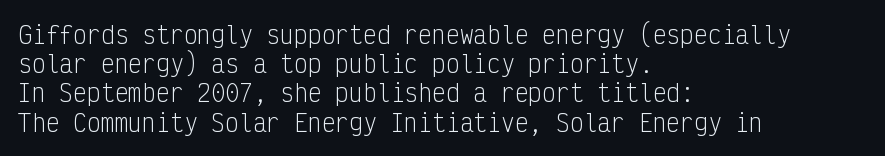
Nothing unusual about the tracking: characters are spaced as the font intends. Caption: multi-line text, flush left, ragged right. How would I describe the line gaps? Plain and ordinary. Unbolded letterforms with no extra heft.
